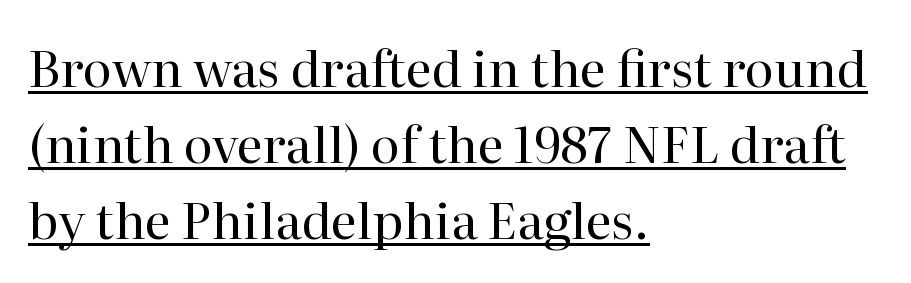
The image shows 50 px regular-weight serif type, upright; set left-aligned, normal line spacing (1.52x), normal letter spacing, underlined; high stroke contrast and a medium x-height.
